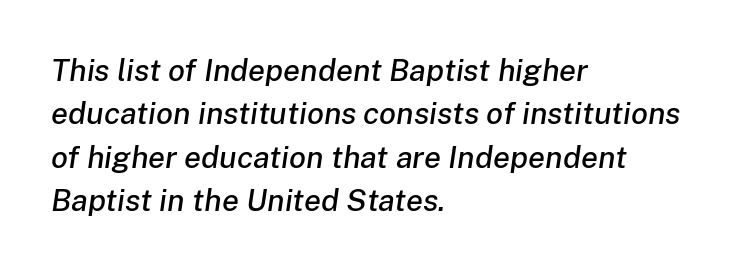
The tracking reads as untouched default to a designer's eye. Leading: standard. The passage shown is typed in a proportional face where columns would drift. A student would call this left alignment; a typographer would say flush left, rag right. Letters rest on an invisible, unmarked baseline.
